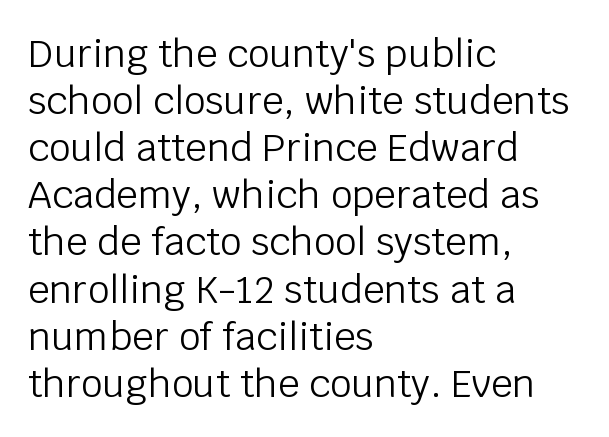
Q: Is the text bold? A: No.
Q: Is the text italic (slanted)? A: No, it is upright.
Q: Is the typeface a serif or a sans-serif typeface? A: Sans-serif.
Q: Is the text underlined? A: No.
Q: How is the paragraph aligned? A: Left-aligned.
Q: Is the spacing between letters normal or unusually wide? A: Normal.
Q: Width (condensed, normal, or wide)? A: Normal.
Q: Stroke contrast? A: Low.
Q: x-height? A: Large.
Q: Monospaced? A: No.
